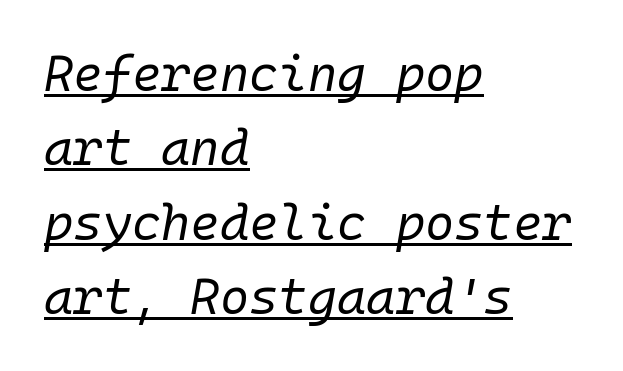
Q: Is the text bold? A: No.
Q: Is the text italic (slanted)? A: Yes, it leans right by about 10 degrees.
Q: Is the text underlined? A: Yes.
Q: How is the paragraph aligned? A: Left-aligned.
Q: Is the spacing between letters normal or unusually wide? A: Normal.
Q: Is the spacing between lines tight, normal or loose? A: Normal.
Q: Width (condensed, normal, or wide)? A: Normal.
Q: Stroke contrast? A: Low.
Q: x-height? A: Medium.
Q: Monospaced? A: Yes.
